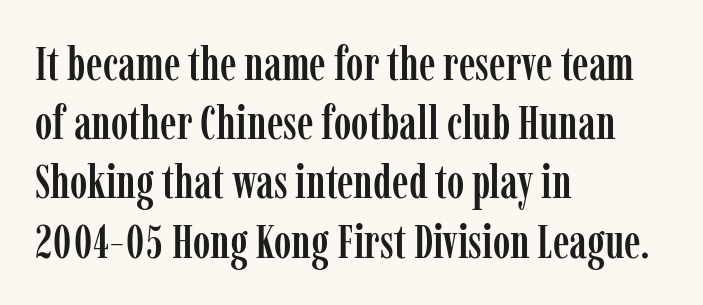
Q: Is the text italic (slanted)? A: No, it is upright.
Q: Is the typeface a serif or a sans-serif typeface? A: Serif.
Q: Is the text underlined? A: No.
Q: How is the paragraph aligned? A: Left-aligned.
Q: Is the spacing between letters normal or unusually wide? A: Normal.
Q: Is the spacing between lines tight, normal or loose? A: Normal.
Q: Width (condensed, normal, or wide)? A: Condensed.
Q: Stroke contrast? A: Low.
Q: x-height? A: Medium.
Q: Monospaced? A: No.
